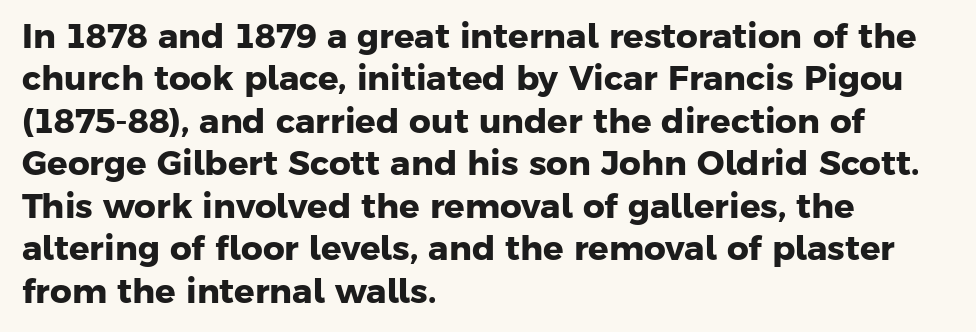
The image shows 34 px heavy sans-serif type; set left-aligned, normal line spacing (1.25x), normal letter spacing, not underlined; low stroke contrast and a medium x-height.
